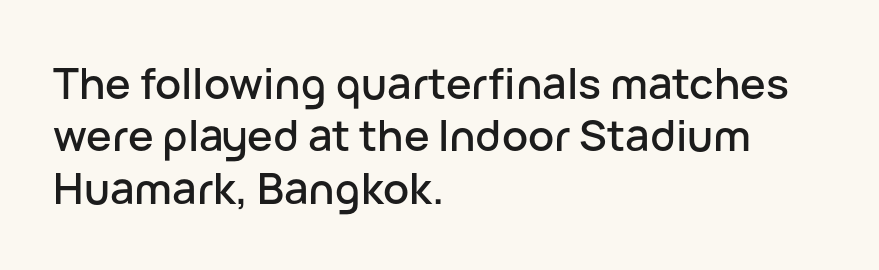
The letters advance in unequal steps, a hallmark of proportional type. Ascenders rise straight up at ninety degrees. Font category for this specimen: sans-serif. The lines in this sample share a left origin and differ only in where they stop. Underlining? Definitely not there. What stands out about the letter spacing? Nothing — it is the standard amount.
